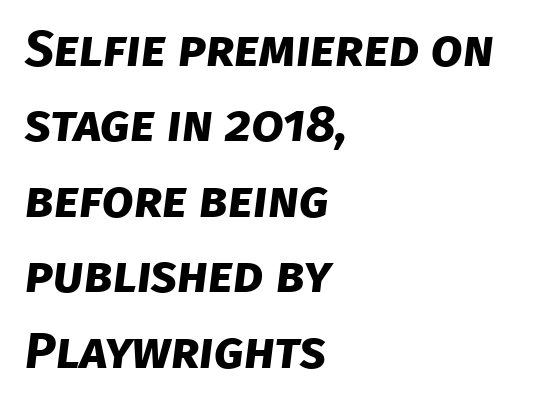
{"serif": "no", "bold": "yes", "weight": "bold", "width": "normal", "stroke_contrast": "low", "x_height": "large", "monospaced": "no", "underline": "no", "align": "left", "line_spacing": "normal", "line_spacing_ratio": 1.48, "letter_spacing": "normal", "letter_spacing_em": 0.0, "glyph_px": 51}
